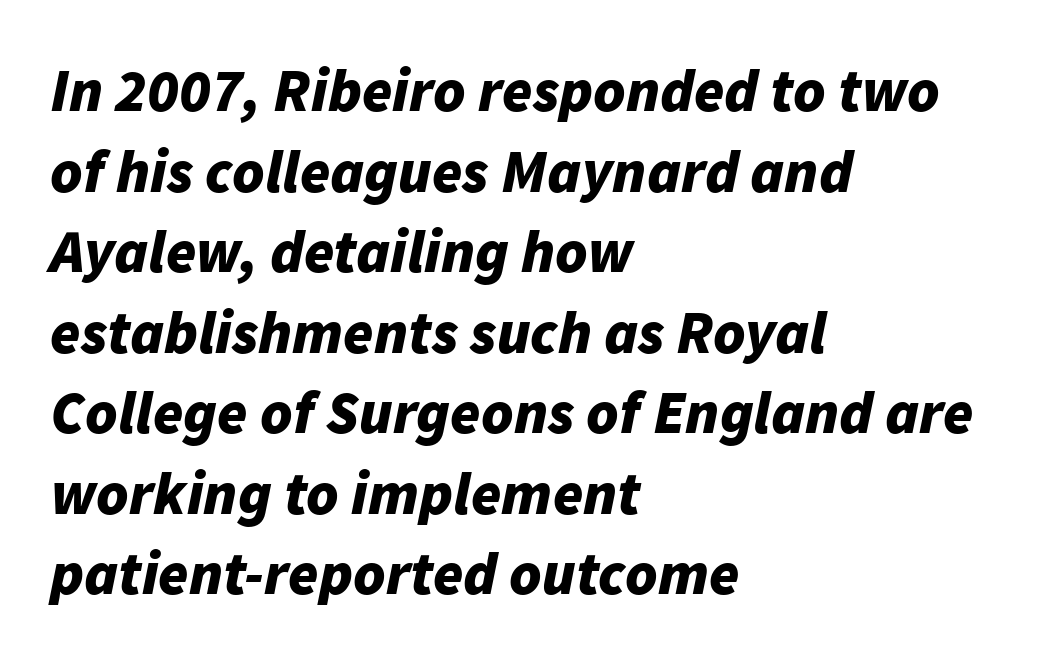
{"italic": "yes", "lean": "right", "slant_degrees": 11, "bold": "yes", "weight": "bold", "width": "normal", "stroke_contrast": "low", "x_height": "medium", "monospaced": "no", "underline": "no", "align": "left", "line_spacing": "normal", "line_spacing_ratio": 1.32, "letter_spacing": "normal", "letter_spacing_em": 0.0, "glyph_px": 61}
